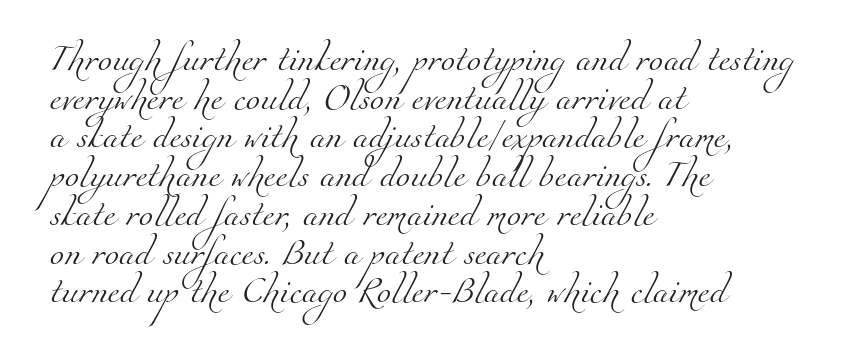
The passage shown stacks its lines at a standard gap. Underline: absent. The typesetter chose a ragged-right arrangement here. Weight class: somewhere from thin through regular.
